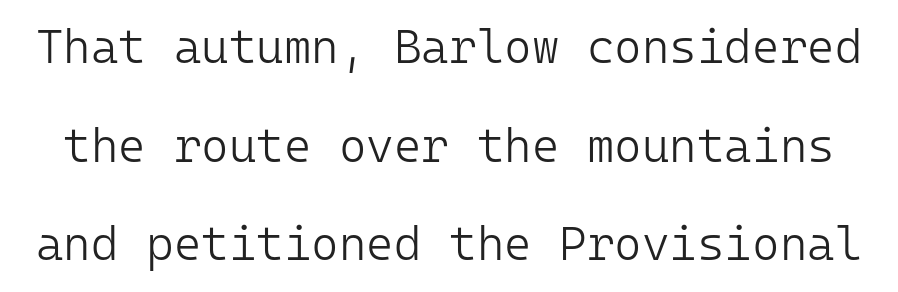
Is there any slant? The stems are plumb. Glyph-to-glyph distance matches everyday printed text. Summary of vertical rhythm: relaxed, with wide interline spacing. The typeface has the unassuming heft of standard copy or less. Every character here occupies the same horizontal width, giving the sample a typewriter-like rhythm. Honestly, there is no underline to notice here at all.
